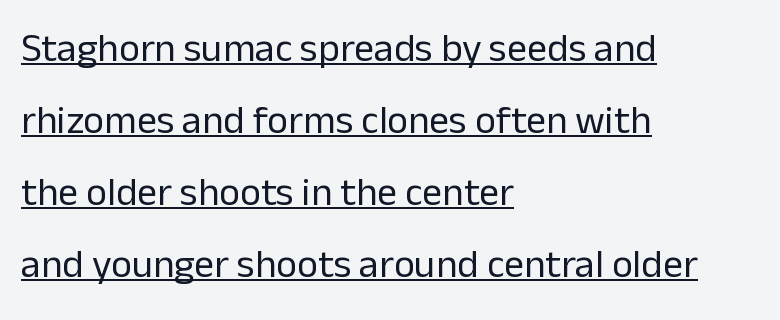
The image shows 40 px regular-weight sans-serif type, upright; set left-aligned, line spacing 1.8x, normal letter spacing, underlined; low stroke contrast and a medium x-height.
